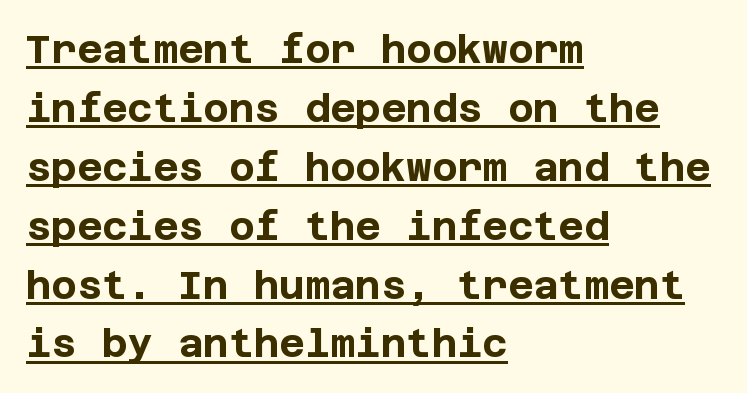
Q: Is the text bold? A: Yes.
Q: Is the text italic (slanted)? A: No, it is upright.
Q: Is the typeface a serif or a sans-serif typeface? A: Sans-serif.
Q: Is the text underlined? A: Yes.
Q: How is the paragraph aligned? A: Left-aligned.
Q: Is the spacing between letters normal or unusually wide? A: Normal.
Q: Is the spacing between lines tight, normal or loose? A: Normal.
Q: Width (condensed, normal, or wide)? A: Normal.
Q: Stroke contrast? A: Low.
Q: x-height? A: Large.
